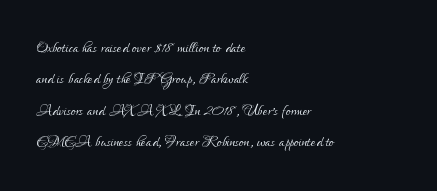
{"bold": "no", "underline": "no", "align": "left", "line_spacing": "normal", "line_spacing_ratio": 1.49, "letter_spacing": "normal", "letter_spacing_em": 0.0, "glyph_px": 21}
